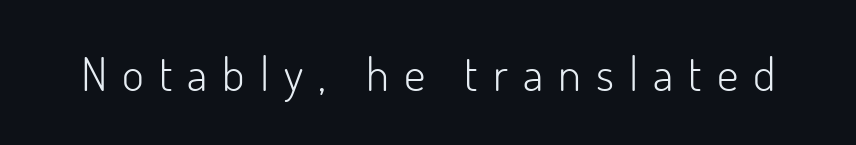
The typeface chosen for these lines omits serifs. Spacing between characters has been opened up far beyond the box default. Clear beneath every line of the passage. The passage shown is not bold in any degree.
